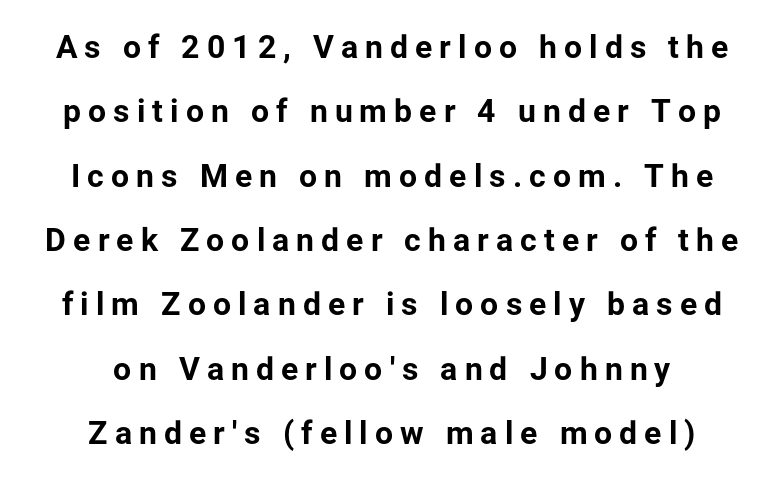
{"serif": "no", "italic": "no", "bold": "yes", "weight": "bold", "width": "normal", "stroke_contrast": "low", "x_height": "medium", "monospaced": "no", "underline": "no", "align": "center", "line_spacing": "loose", "line_spacing_ratio": 2.01, "letter_spacing": "wide", "letter_spacing_em": 0.22, "glyph_px": 32}
